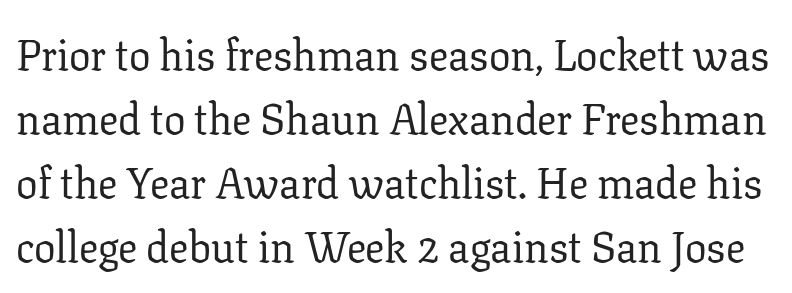
The image shows 43 px regular-weight serif type, upright; set normal line spacing (1.49x), normal letter spacing, not underlined; low stroke contrast and a medium x-height.
